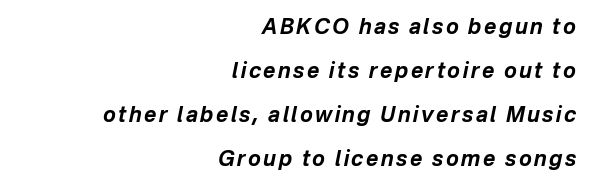
Q: Is the text bold? A: Yes.
Q: Is the text italic (slanted)? A: Yes, it leans right by about 12 degrees.
Q: Is the text underlined? A: No.
Q: How is the paragraph aligned? A: Right-aligned.
Q: Is the spacing between lines tight, normal or loose? A: Loose.
